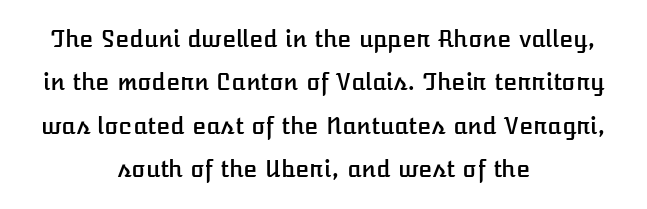
The image shows 23 px text type, upright; set centered, line spacing 1.89x, normal letter spacing, not underlined.
